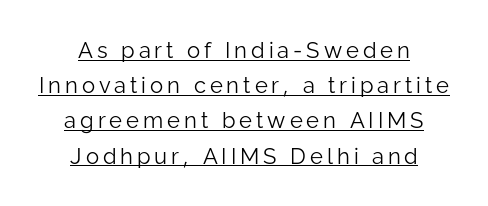
Q: Is the text bold? A: No.
Q: Is the text italic (slanted)? A: No, it is upright.
Q: Is the text underlined? A: Yes.
Q: How is the paragraph aligned? A: Centered.
Q: Is the spacing between lines tight, normal or loose? A: Normal.
